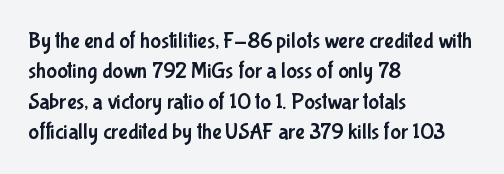
The image shows 22 px text type, upright; set left-aligned, normal line spacing (1.38x), normal letter spacing, not underlined.
